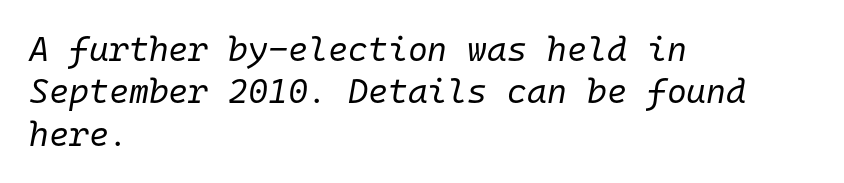
Q: Is the text bold? A: No.
Q: Is the text italic (slanted)? A: Yes, it leans right by about 10 degrees.
Q: Is the text underlined? A: No.
Q: How is the paragraph aligned? A: Left-aligned.
Q: Is the spacing between letters normal or unusually wide? A: Normal.
Q: Is the spacing between lines tight, normal or loose? A: Normal.
Q: Width (condensed, normal, or wide)? A: Normal.
Q: Stroke contrast? A: Low.
Q: x-height? A: Medium.
Q: Monospaced? A: Yes.
